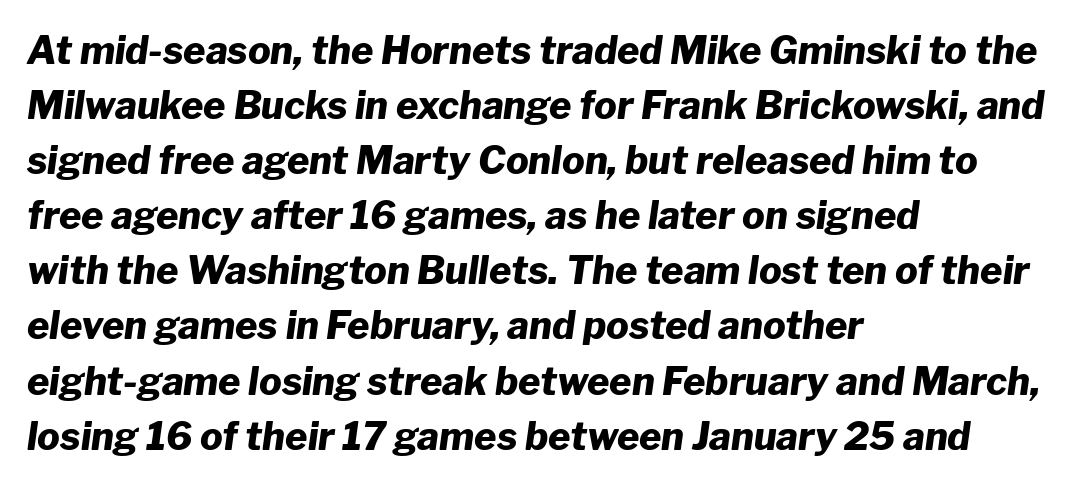
The image shows 38 px heavy type, italic (leaning right); set left-aligned, normal line spacing (1.45x), normal letter spacing, not underlined; low stroke contrast and a medium x-height.
